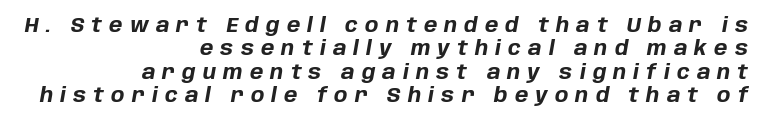
{"italic": "yes", "lean": "right", "slant_degrees": 10, "bold": "yes", "underline": "no", "align": "right", "line_spacing_ratio": 1.17, "letter_spacing": "wide", "letter_spacing_em": 0.36, "glyph_px": 20}
